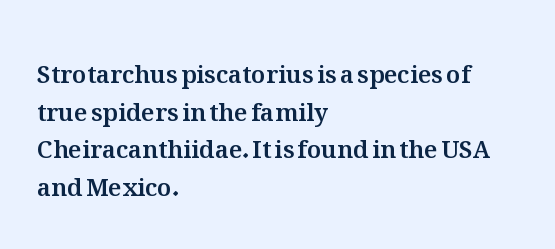
Students, observe: this is what conventionally led text looks like. When letters stand straight like this, we call the style roman or upright. Horizontally, the lines are justified to the leading edge only. The type is set solid horizontally, with unmodified tracking. The baseline area is clear.
